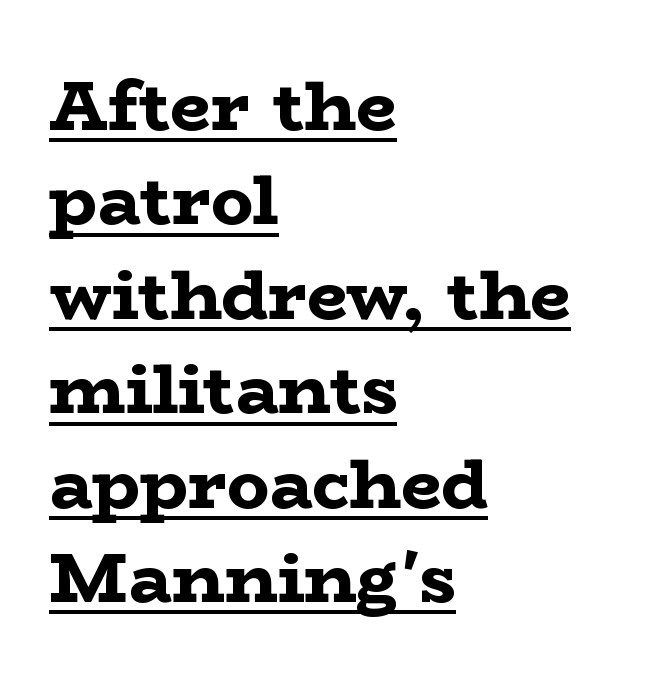
The image shows 71 px bold, wide serif type, upright; set left-aligned, normal line spacing (1.33x), normal letter spacing, underlined; low stroke contrast and a medium x-height.
